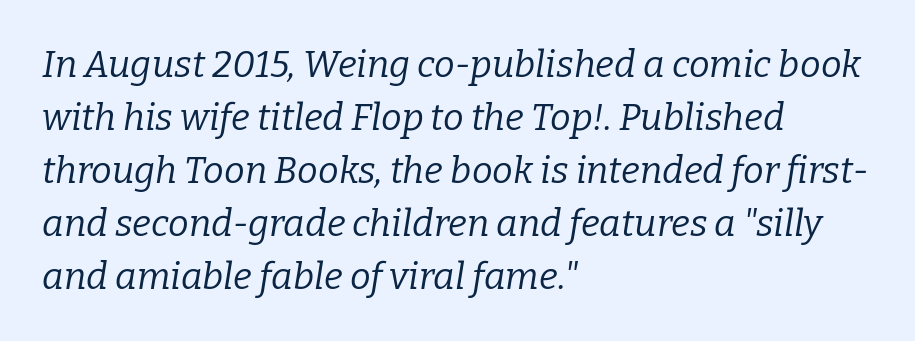
Horizontally, the lines are justified to the leading edge only. No extra ink here — the face is not bold. Posture: slanted. In terms of leading, this rendering sits right in the middle. This sample has the flowing, uneven cadence of proportional lettering.
